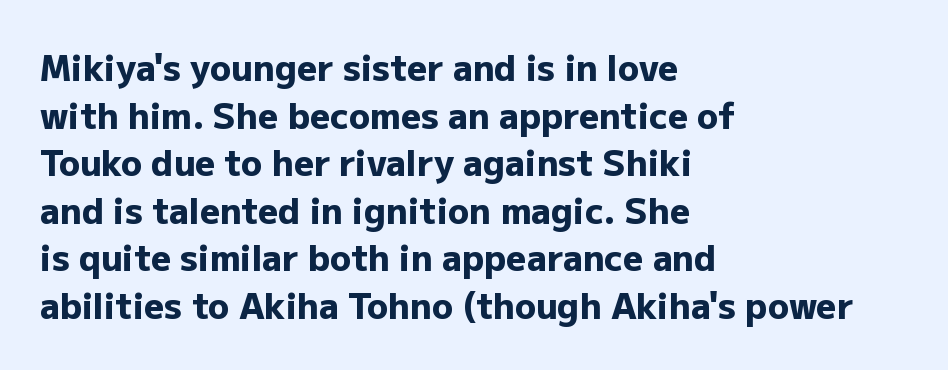
Q: Is the text bold? A: Yes.
Q: Is the text italic (slanted)? A: No, it is upright.
Q: Is the typeface a serif or a sans-serif typeface? A: Sans-serif.
Q: Is the text underlined? A: No.
Q: How is the paragraph aligned? A: Left-aligned.
Q: Is the spacing between letters normal or unusually wide? A: Normal.
Q: Is the spacing between lines tight, normal or loose? A: Normal.
Q: Width (condensed, normal, or wide)? A: Normal.
Q: Stroke contrast? A: Low.
Q: x-height? A: Medium.
Q: Monospaced? A: No.
